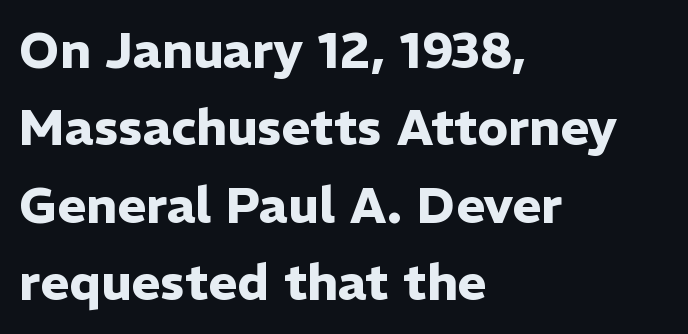
{"serif": "no", "italic": "no", "bold": "yes", "weight": "heavy", "width": "normal", "stroke_contrast": "low", "x_height": "medium", "monospaced": "no", "underline": "no", "align": "left", "line_spacing": "normal", "line_spacing_ratio": 1.55, "letter_spacing": "normal", "letter_spacing_em": 0.0, "glyph_px": 50}
